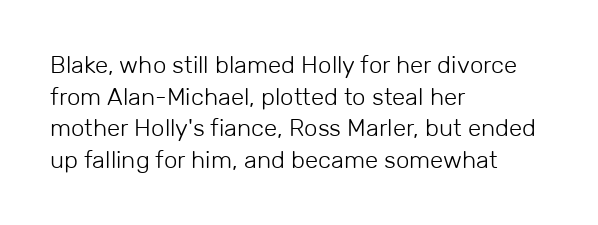
The image shows 24 px text type, upright; set left-aligned, normal line spacing (1.32x), normal letter spacing, not underlined.
